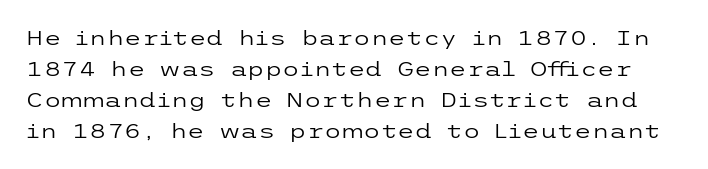
{"italic": "no", "bold": "no", "underline": "no", "line_spacing": "normal", "line_spacing_ratio": 1.55, "letter_spacing": "normal", "letter_spacing_em": 0.0, "glyph_px": 20}
